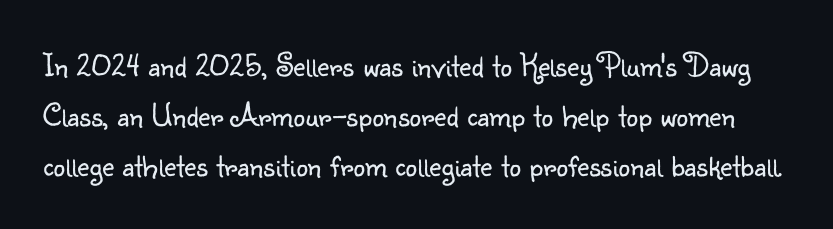
Note the varied advance widths — an 'i' is clearly narrower than an 'm'. Type without underlining. This rendering employs a face without finishing strokes, i.e., a sans-serif. The face used here is rendered with its standard letterfit.
